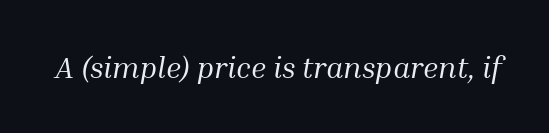
Q: Is the text bold? A: No.
Q: Is the text italic (slanted)? A: Yes, it leans right by about 10 degrees.
Q: Is the typeface a serif or a sans-serif typeface? A: Serif.
Q: Is the text underlined? A: No.
Q: Is the spacing between letters normal or unusually wide? A: Normal.
Q: Width (condensed, normal, or wide)? A: Normal.
Q: Stroke contrast? A: Medium.
Q: x-height? A: Medium.
Q: Monospaced? A: No.
